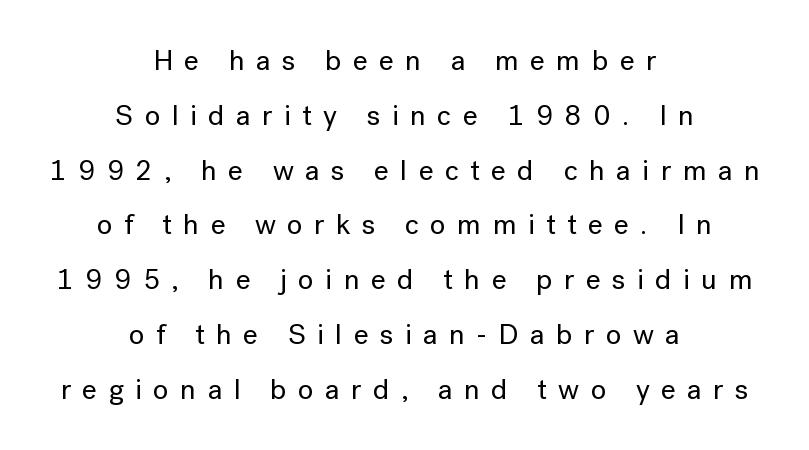
Note: no serifs on the glyphs. The typography opts for an upright posture over an oblique one. A typesetter would call this proportional, since set widths differ per character. Every row of glyphs is offset so its center matches the block's center. The space directly below the letters is spotless. Here the glyphs are tracked loosely, breaking word shapes into spaced letters.
